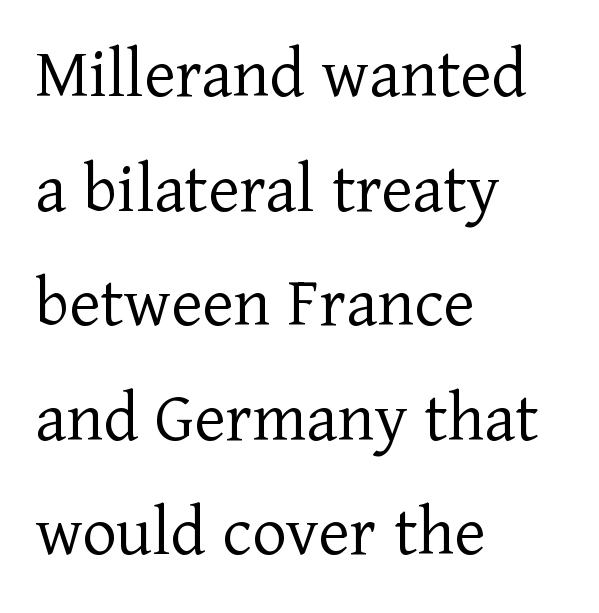
The image shows 73 px light serif type, upright; set left-aligned, normal line spacing (1.57x), normal letter spacing, not underlined; low stroke contrast and a medium x-height.
